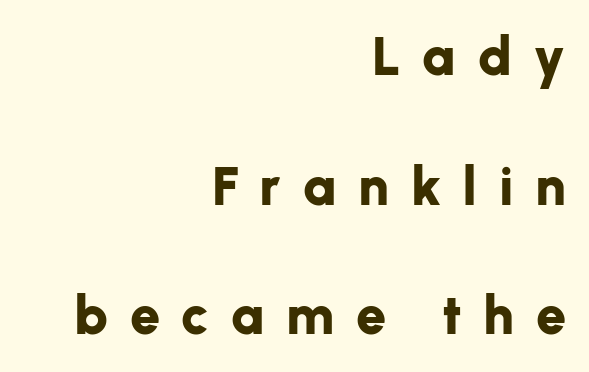
{"serif": "no", "italic": "no", "bold": "yes", "weight": "bold", "width": "normal", "stroke_contrast": "low", "x_height": "medium", "monospaced": "no", "underline": "no", "align": "right", "line_spacing": "loose", "line_spacing_ratio": 2.4, "letter_spacing": "wide", "letter_spacing_em": 0.4, "glyph_px": 54}
